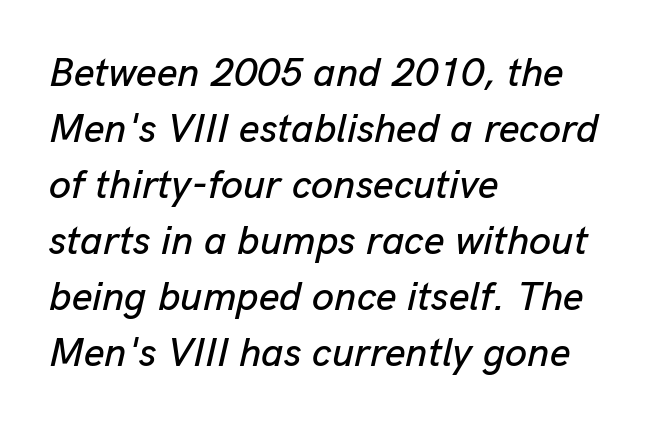
Successive baselines arrive at the customary interval. The gaps between neighbouring characters are ordinary and unremarkable. The passage shown is typed in a proportional face where columns would drift. The lines in this sample share a left origin and differ only in where they stop. A clean baseline with only descenders dipping below it.
